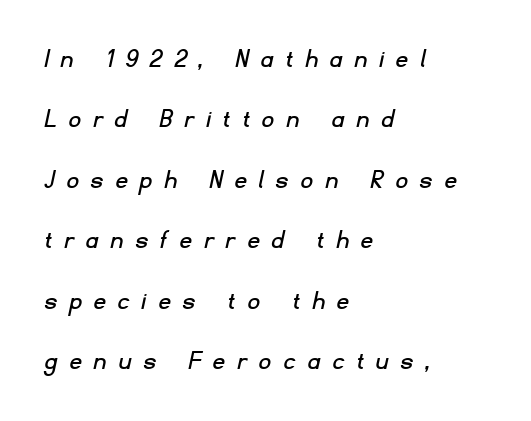
{"serif": "no", "width": "normal", "stroke_contrast": "low", "x_height": "small", "monospaced": "no", "underline": "no", "align": "left", "line_spacing": "loose", "line_spacing_ratio": 2.16, "letter_spacing": "wide", "letter_spacing_em": 0.47, "glyph_px": 28}
